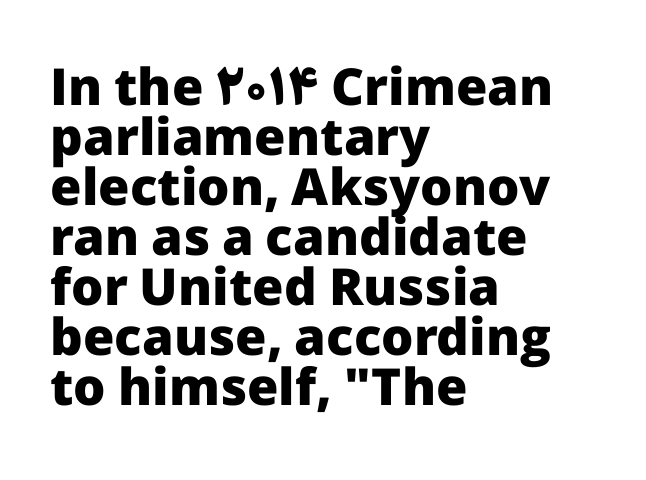
{"serif": "no", "italic": "no", "bold": "yes", "weight": "heavy", "width": "normal", "stroke_contrast": "low", "x_height": "medium", "monospaced": "no", "underline": "no", "align": "left", "line_spacing": "tight", "line_spacing_ratio": 0.98, "letter_spacing": "normal", "letter_spacing_em": 0.0, "glyph_px": 51}
